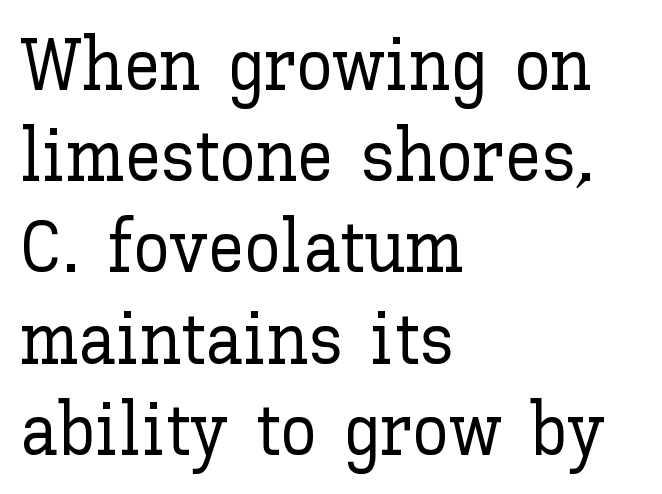
The line-height multiplier appears to be the usual default. The letterforms sit shoulder to shoulder at normal distance. Italic? Not at all — the glyphs are vertical. Proportional: the letters do not fall into vertical columns. Underlining? Definitely not there. Line beginnings align vertically; line endings do not.
